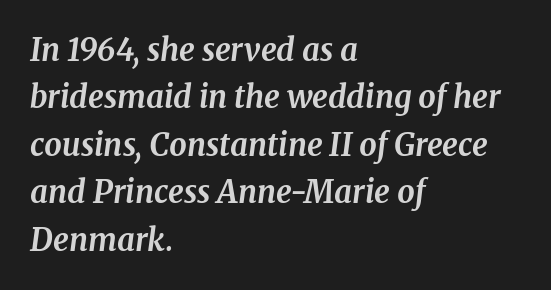
The image shows 31 px bold serif type, italic (leaning right); set left-aligned, normal line spacing (1.53x), normal letter spacing, not underlined; medium stroke contrast and a medium x-height.
